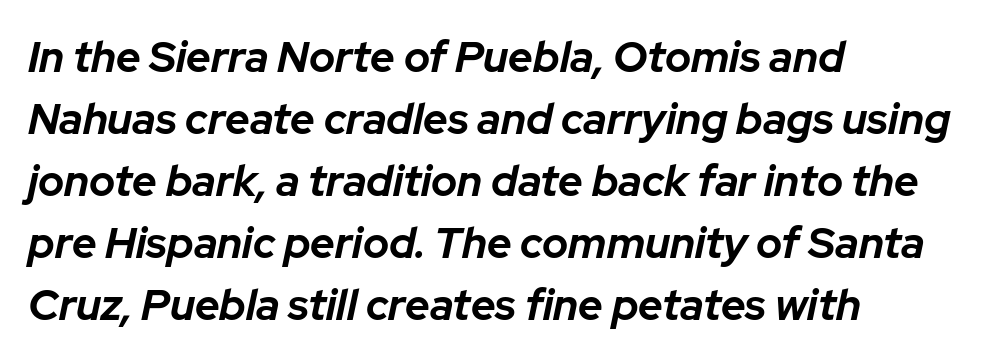
The image shows 43 px bold type, italic (leaning right); set left-aligned, normal line spacing (1.44x), normal letter spacing, not underlined; low stroke contrast and a medium x-height.
